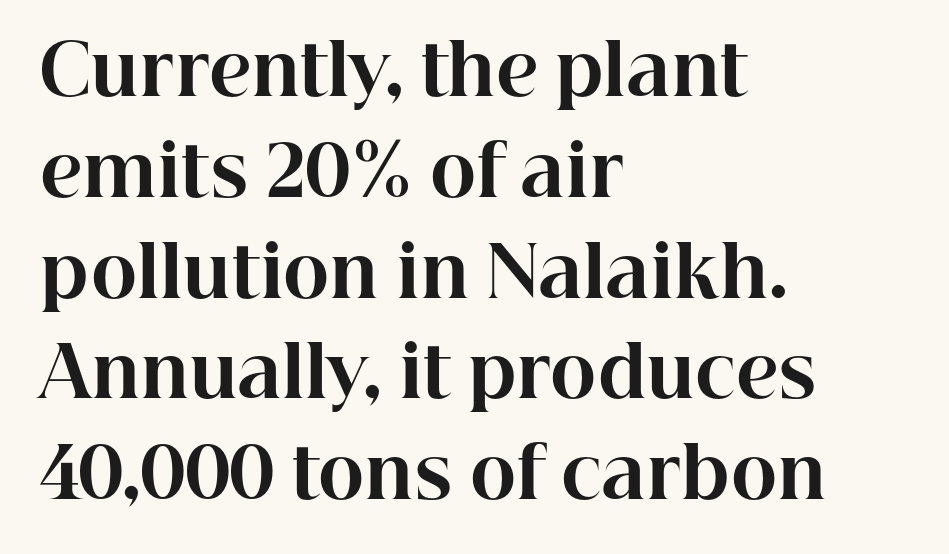
The strip under each line holds only bare page. Summary of weight: heavy, a full bold. Serifs: yes, visible at the terminals of the letterforms. Varying glyph widths throughout — classic text-font behaviour. The compositor pushed each line to the left boundary. The rendering uses a moderate line-height, typical for paragraphs.
